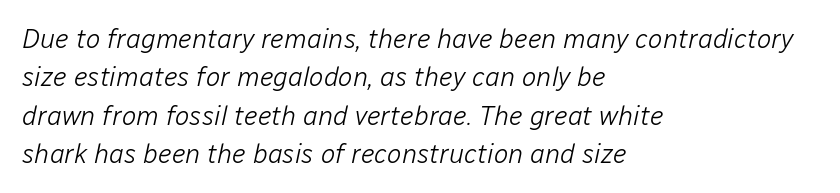
Q: Is the text bold? A: No.
Q: Is the text italic (slanted)? A: Yes, it leans right by about 12 degrees.
Q: Is the text underlined? A: No.
Q: How is the paragraph aligned? A: Left-aligned.
Q: Is the spacing between letters normal or unusually wide? A: Normal.
Q: Is the spacing between lines tight, normal or loose? A: Normal.
